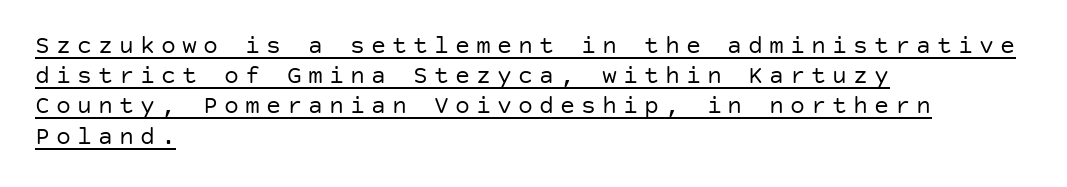
Q: Is the text bold? A: No.
Q: Is the text italic (slanted)? A: No, it is upright.
Q: Is the text underlined? A: Yes.
Q: How is the paragraph aligned? A: Left-aligned.
Q: Is the spacing between letters normal or unusually wide? A: Unusually wide.
